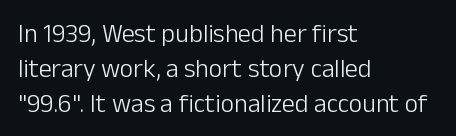
{"italic": "no", "bold": "no", "underline": "no", "align": "left", "line_spacing": "normal", "line_spacing_ratio": 1.34, "letter_spacing": "normal", "letter_spacing_em": 0.0, "glyph_px": 26}
